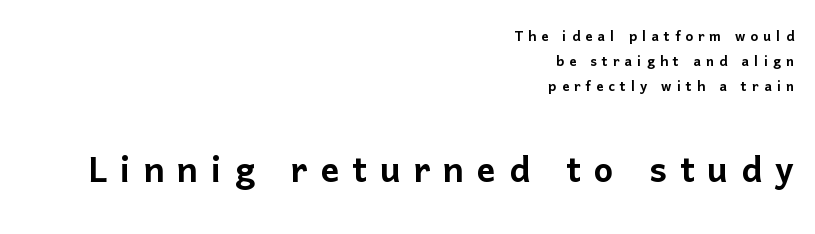
Is there any slant? The stems are plumb. Every row of glyphs terminates at an identical x-position on the right. This sample has the flowing, uneven cadence of proportional lettering. Words float on clear page, feet unadorned. The designer left line spacing at the default. This rendering employs a face without finishing strokes, i.e., a sans-serif.
